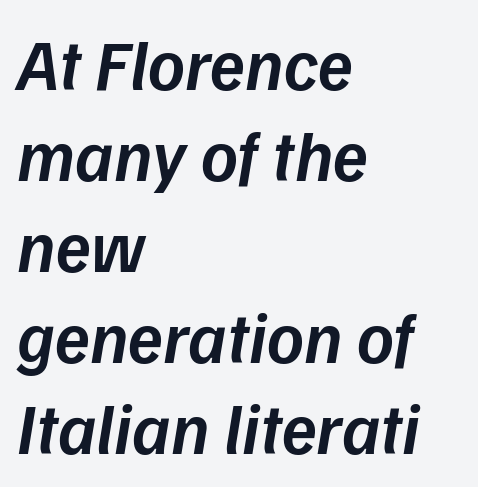
{"italic": "yes", "lean": "right", "slant_degrees": 9, "bold": "semi", "weight": "semibold", "width": "normal", "stroke_contrast": "low", "x_height": "medium", "monospaced": "no", "underline": "no", "align": "left", "line_spacing": "normal", "line_spacing_ratio": 1.28, "letter_spacing": "normal", "letter_spacing_em": 0.0, "glyph_px": 71}
